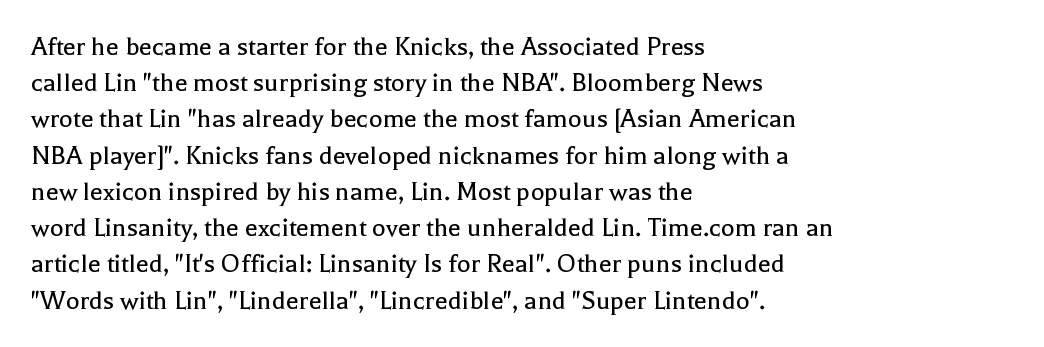
Q: Is the text bold? A: No.
Q: Is the text italic (slanted)? A: No, it is upright.
Q: Is the typeface a serif or a sans-serif typeface? A: Serif.
Q: Is the text underlined? A: No.
Q: How is the paragraph aligned? A: Left-aligned.
Q: Is the spacing between letters normal or unusually wide? A: Normal.
Q: Is the spacing between lines tight, normal or loose? A: Normal.
Q: Width (condensed, normal, or wide)? A: Normal.
Q: x-height? A: Medium.
Q: Monospaced? A: No.
